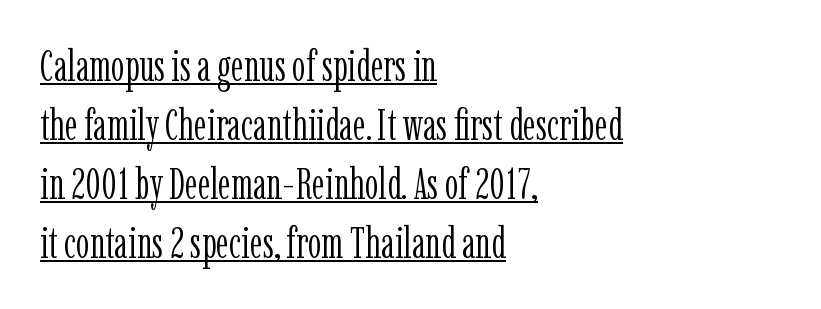
The rendering shows small feet on the letterforms — a serif design. Proportional: the letters do not fall into vertical columns. The passage shown has conventional tracking throughout. Letters have the restrained weight of plain body copy at most. Looks like someone drew a line under every word here. Reading down the block, your eye returns to a fixed left position each line.
